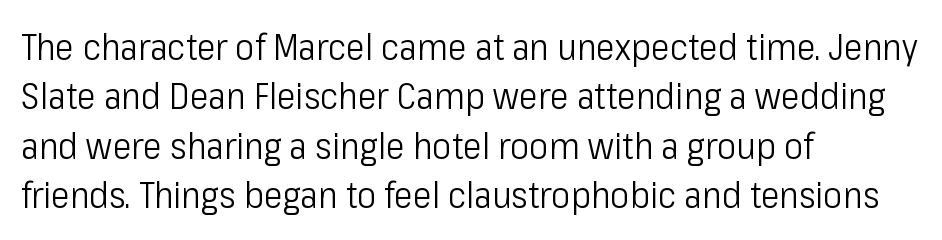
{"serif": "no", "italic": "no", "bold": "no", "weight": "light", "width": "condensed", "stroke_contrast": "low", "x_height": "medium", "monospaced": "no", "underline": "no", "align": "left", "line_spacing": "normal", "line_spacing_ratio": 1.37, "letter_spacing": "normal", "letter_spacing_em": 0.0, "glyph_px": 36}
